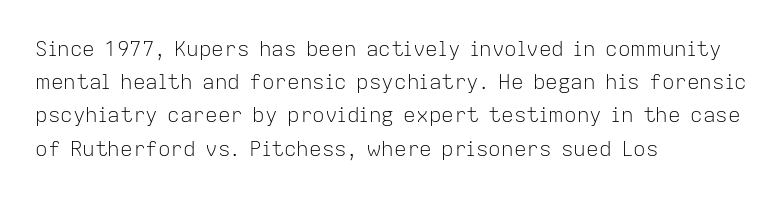
The image shows 21 px text type, upright; set left-aligned, normal line spacing (1.58x), normal letter spacing, not underlined.
